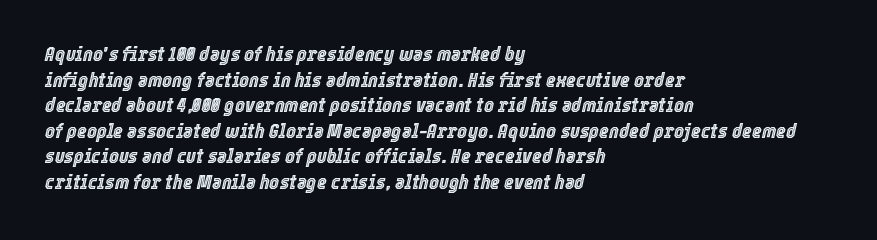
{"italic": "yes", "lean": "right", "slant_degrees": 12, "underline": "no", "align": "left", "line_spacing_ratio": 1.22, "letter_spacing": "normal", "letter_spacing_em": 0.0, "glyph_px": 21}
